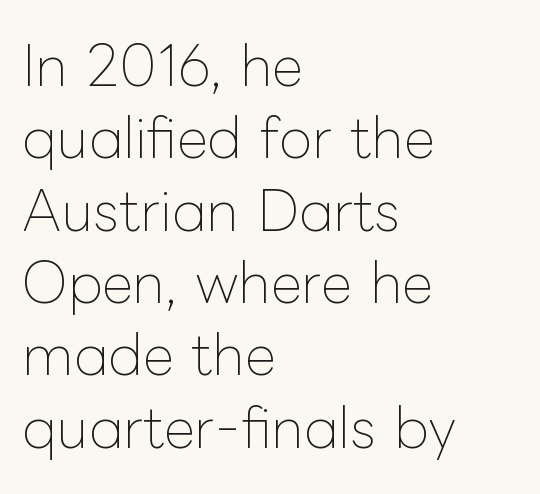
Q: Is the text bold? A: No.
Q: Is the text italic (slanted)? A: No, it is upright.
Q: Is the text underlined? A: No.
Q: How is the paragraph aligned? A: Left-aligned.
Q: Is the spacing between letters normal or unusually wide? A: Normal.
Q: Is the spacing between lines tight, normal or loose? A: Normal.
Q: Width (condensed, normal, or wide)? A: Normal.
Q: Stroke contrast? A: Low.
Q: x-height? A: Medium.
Q: Monospaced? A: No.
